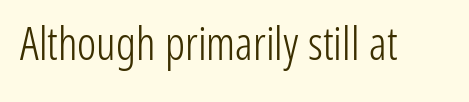
Q: Is the text bold? A: No.
Q: Is the text italic (slanted)? A: No, it is upright.
Q: Is the typeface a serif or a sans-serif typeface? A: Sans-serif.
Q: Is the text underlined? A: No.
Q: Is the spacing between letters normal or unusually wide? A: Normal.
Q: Width (condensed, normal, or wide)? A: Condensed.
Q: Stroke contrast? A: Low.
Q: x-height? A: Medium.
Q: Monospaced? A: No.
